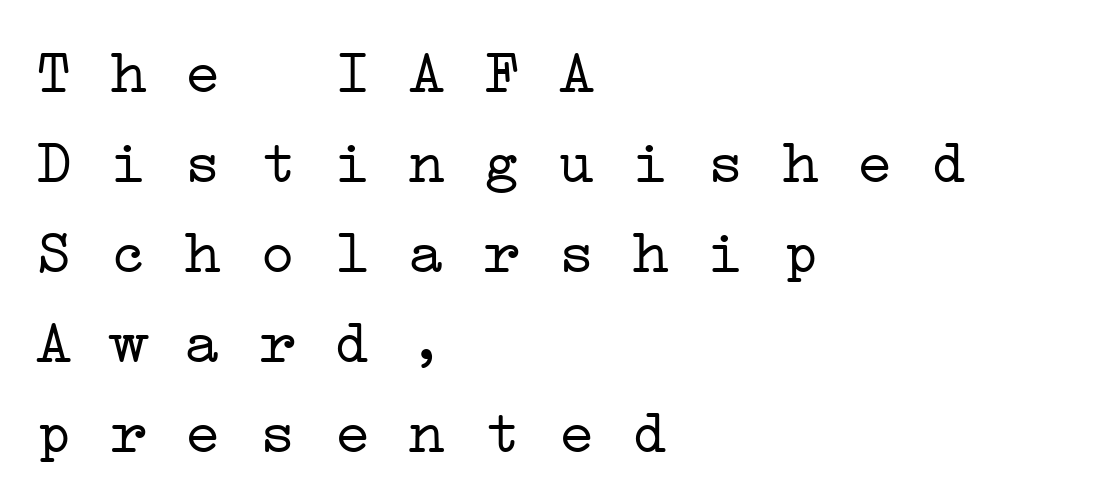
{"serif": "yes", "bold": "no", "weight": "light", "width": "wide", "stroke_contrast": "low", "x_height": "medium", "monospaced": "yes", "underline": "no", "align": "left", "line_spacing": "normal", "line_spacing_ratio": 1.45, "letter_spacing": "normal", "letter_spacing_em": 0.0, "glyph_px": 62}
